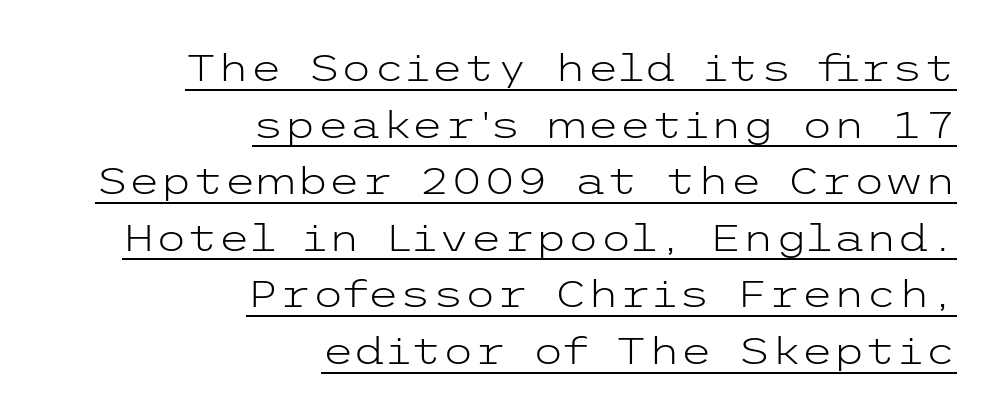
The image shows 37 px light, wide sans-serif type, upright; set right-aligned, normal line spacing (1.53x), normal letter spacing, underlined; low stroke contrast and a medium x-height.
